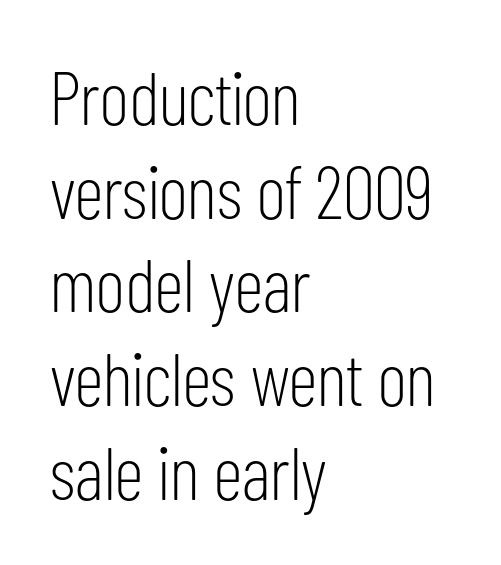
Q: Is the text bold? A: No.
Q: Is the text italic (slanted)? A: No, it is upright.
Q: Is the typeface a serif or a sans-serif typeface? A: Sans-serif.
Q: Is the text underlined? A: No.
Q: How is the paragraph aligned? A: Left-aligned.
Q: Is the spacing between letters normal or unusually wide? A: Normal.
Q: Is the spacing between lines tight, normal or loose? A: Normal.
Q: Width (condensed, normal, or wide)? A: Condensed.
Q: Stroke contrast? A: Low.
Q: x-height? A: Medium.
Q: Monospaced? A: No.
